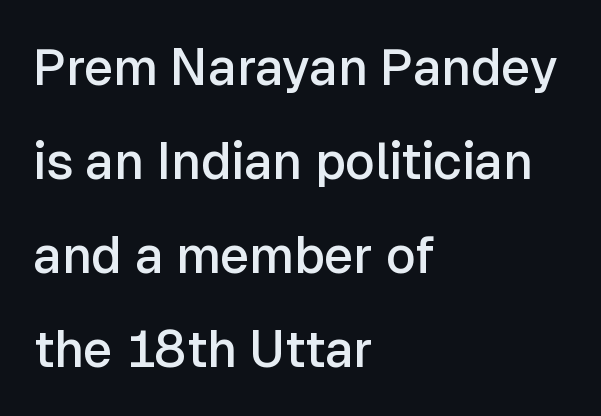
The image shows 51 px semibold sans-serif type, upright; set left-aligned, line spacing 1.84x, normal letter spacing, not underlined; low stroke contrast and a medium x-height.
